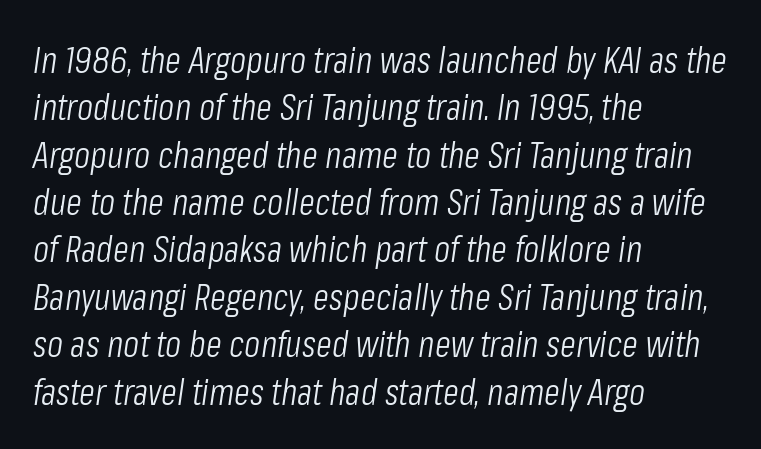
Short note: letters normally spaced. Quick note: italic. The passage shown is typed in a proportional face where columns would drift. Rule under the text: the space is simply empty. No extra ink here — the face is not bold. The rows are spaced the way most documents space them.
